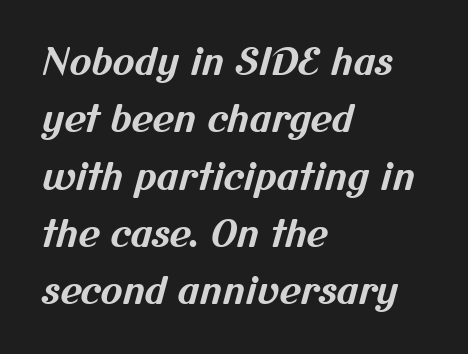
Characters follow at the spacing the type designer built in. The sample has been set heavy, in full bold. Do the characters align in a grid? No, the font is proportional. Reading down the block, your eye returns to a fixed left position each line. The face used here is a sans, in the tradition of grotesques and geometrics.
